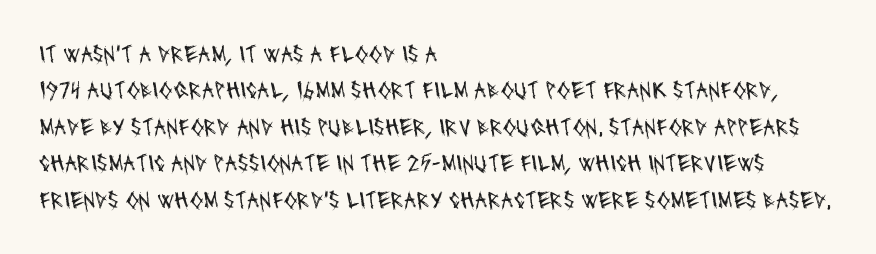
Q: Is the text bold? A: No.
Q: Is the text underlined? A: No.
Q: How is the paragraph aligned? A: Left-aligned.
Q: Is the spacing between letters normal or unusually wide? A: Normal.
Q: Is the spacing between lines tight, normal or loose? A: Normal.
